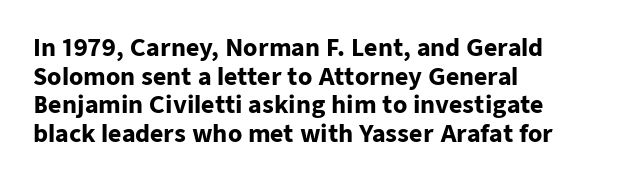
{"italic": "no", "bold": "yes", "underline": "no", "align": "left", "line_spacing": "normal", "line_spacing_ratio": 1.25, "letter_spacing": "normal", "letter_spacing_em": 0.0, "glyph_px": 23}
